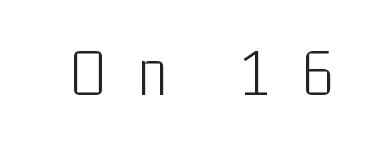
Q: Is the text bold? A: No.
Q: Is the text italic (slanted)? A: No, it is upright.
Q: Is the typeface a serif or a sans-serif typeface? A: Sans-serif.
Q: Is the text underlined? A: No.
Q: Is the spacing between letters normal or unusually wide? A: Unusually wide.
Q: Width (condensed, normal, or wide)? A: Condensed.
Q: Stroke contrast? A: Low.
Q: x-height? A: Medium.
Q: Monospaced? A: No.
